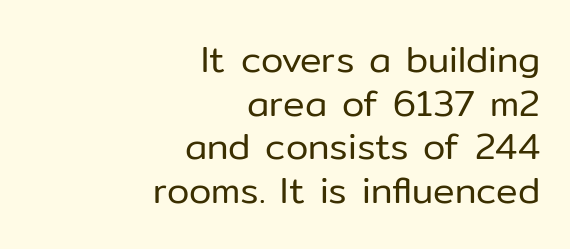
No extra tracking has been applied to these lines. You could not count columns in this text — the font is proportionally spaced. Stems and bowls with no extra thickness — not bold. Quick note: not italic, upright. The passage is arranged like a letterhead date or caption credit — flush right.
